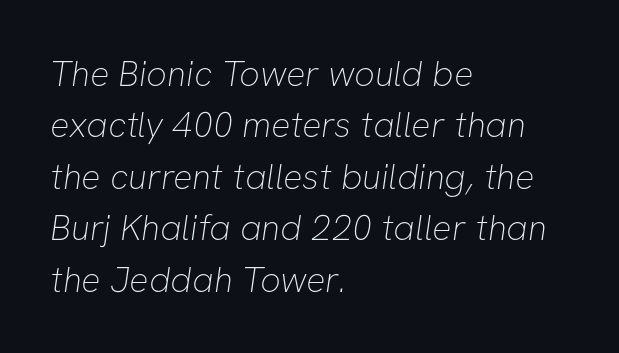
{"serif": "no", "bold": "no", "weight": "thin", "width": "normal", "stroke_contrast": "low", "x_height": "medium", "monospaced": "no", "underline": "no", "align": "left", "line_spacing": "normal", "line_spacing_ratio": 1.43, "letter_spacing": "normal", "letter_spacing_em": 0.0, "glyph_px": 36}
